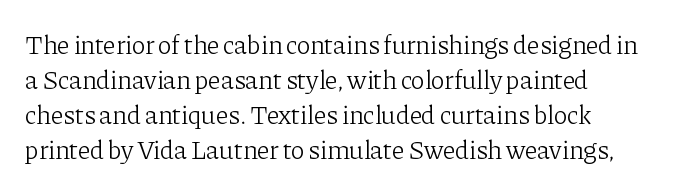
Q: Is the text bold? A: No.
Q: Is the text italic (slanted)? A: No, it is upright.
Q: Is the text underlined? A: No.
Q: How is the paragraph aligned? A: Left-aligned.
Q: Is the spacing between letters normal or unusually wide? A: Normal.
Q: Is the spacing between lines tight, normal or loose? A: Normal.
